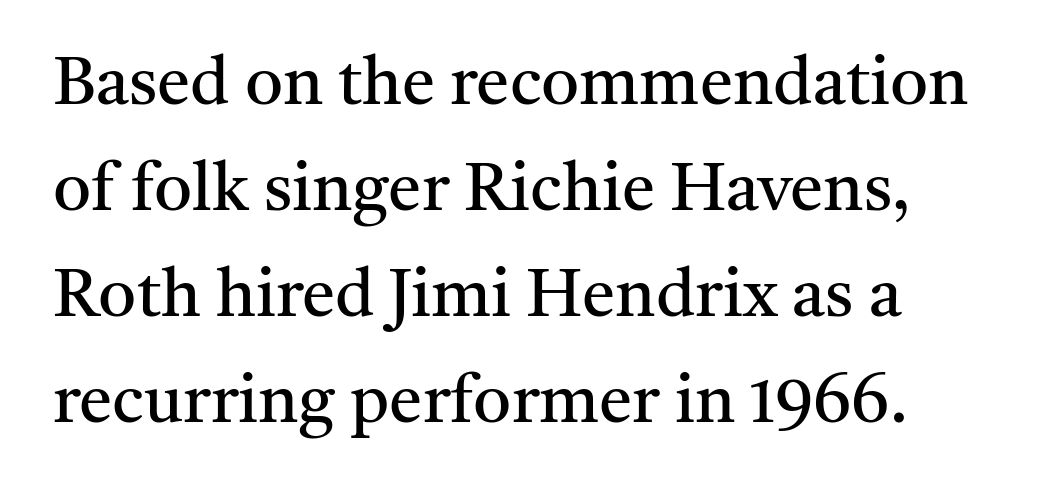
Does extra space separate the letters? No, they use regular spacing. Looks like regular typesetting: each glyph gets only the width it needs. Posture: straight, roman, zero tilt. Each row of text sits above clean, open space. A normal amount of white space separates one row of letters from the next. Type style note: has serifs.
